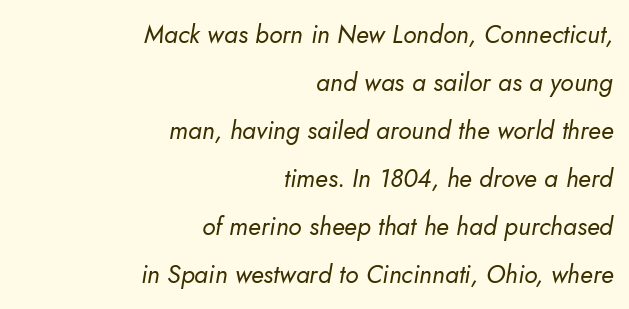
Horizontal alignment here is rightward, an uncommon choice for prose. The baseline area is clear. The block of text is sparse from top to bottom, with ample space between rows. Think standard paragraph weight, or any step lighter than that. The rendering keeps characters at their native spacing. This is oblique type, the kind used for emphasis or titles.
